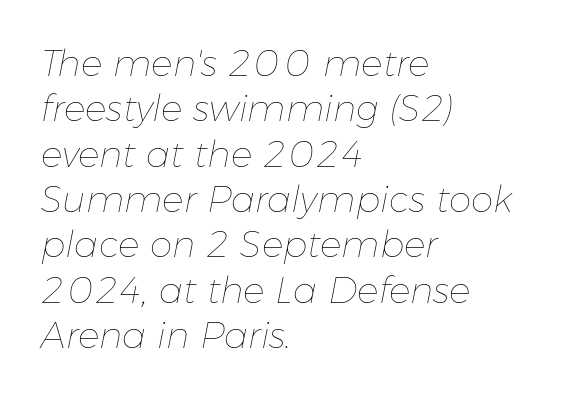
Q: Is the text bold? A: No.
Q: Is the text italic (slanted)? A: Yes, it leans right by about 11 degrees.
Q: Is the text underlined? A: No.
Q: How is the paragraph aligned? A: Left-aligned.
Q: Is the spacing between letters normal or unusually wide? A: Normal.
Q: Is the spacing between lines tight, normal or loose? A: Normal.
Q: Width (condensed, normal, or wide)? A: Normal.
Q: Stroke contrast? A: Low.
Q: x-height? A: Medium.
Q: Monospaced? A: No.
